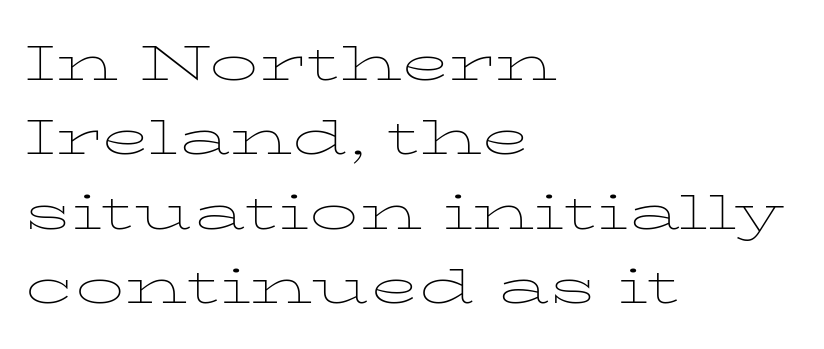
Quick note: underline off. The letters advance in unequal steps, a hallmark of proportional type. Unbolded letterforms with no extra heft. The line texture is even and compact thanks to regular tracking.
